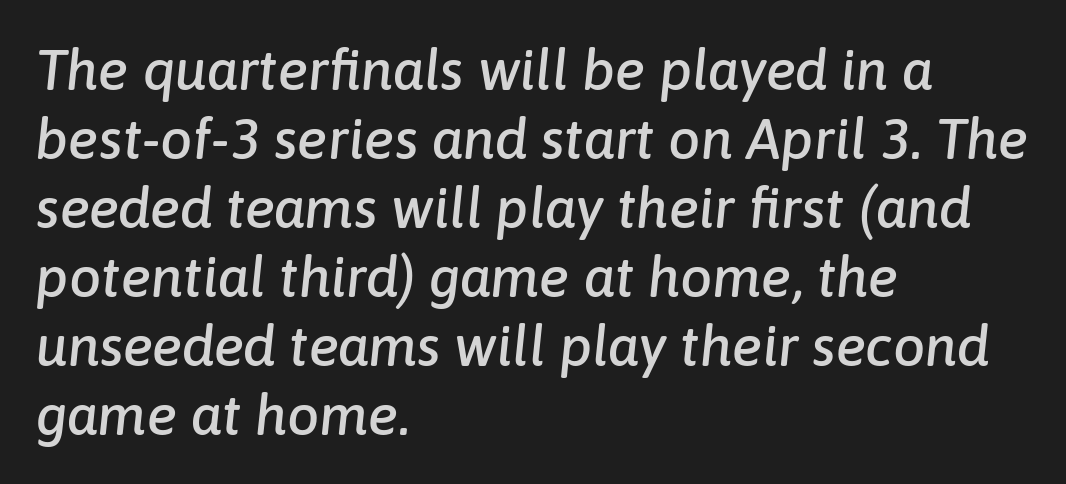
Q: Is the text italic (slanted)? A: Yes, it leans right by about 6 degrees.
Q: Is the text underlined? A: No.
Q: How is the paragraph aligned? A: Left-aligned.
Q: Is the spacing between letters normal or unusually wide? A: Normal.
Q: Width (condensed, normal, or wide)? A: Normal.
Q: Stroke contrast? A: Low.
Q: x-height? A: Medium.
Q: Monospaced? A: No.
